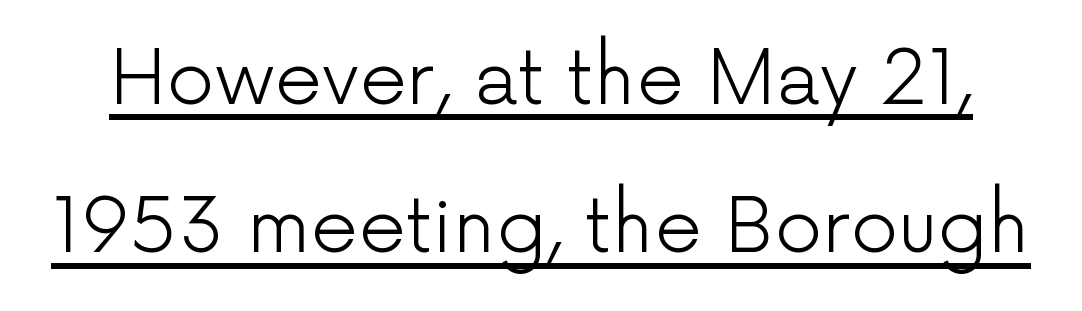
The rendering uses a large line-height, opening up the rows. The passage shown is typed in a proportional face where columns would drift. A typographer would call this underscored text. Typographically, this falls in the sans-serif category. If you drew a line through each stem, it would be perfectly vertical.
